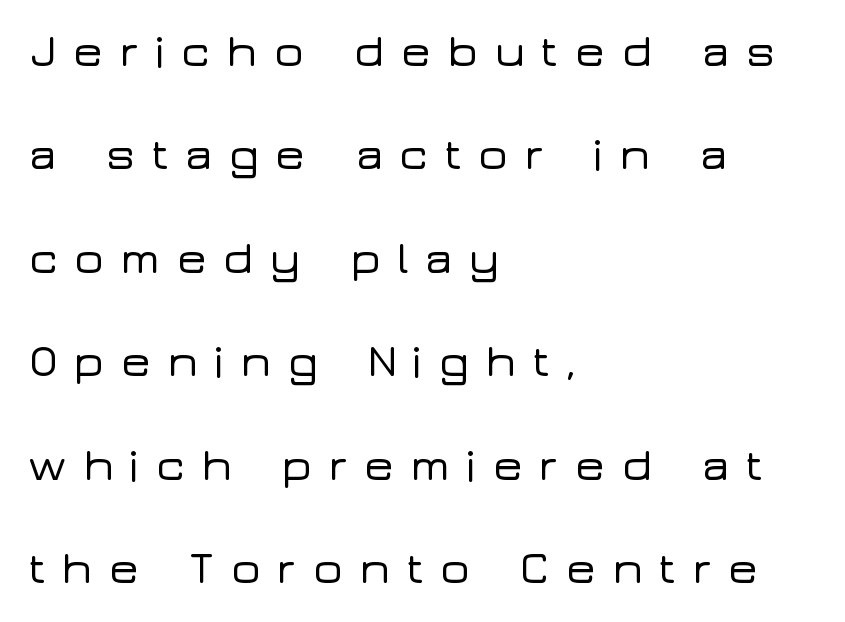
{"serif": "no", "italic": "no", "width": "wide", "stroke_contrast": "low", "x_height": "medium", "monospaced": "no", "underline": "no", "align": "left", "line_spacing": "loose", "line_spacing_ratio": 2.25, "letter_spacing": "wide", "letter_spacing_em": 0.33, "glyph_px": 46}
